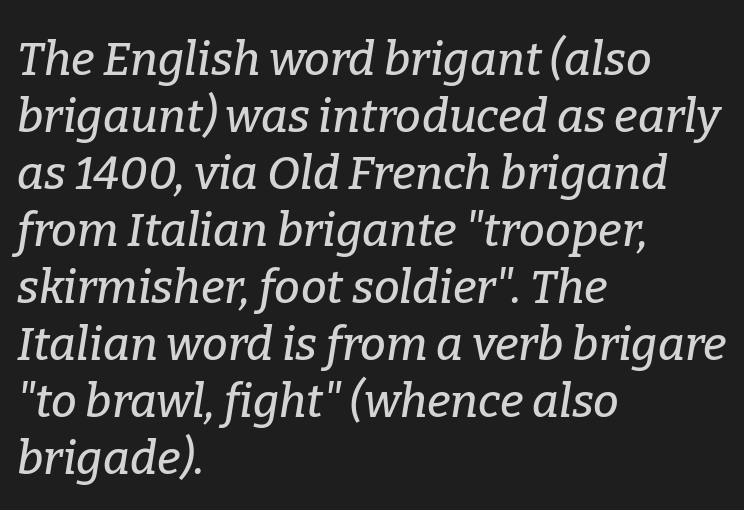
{"serif": "yes", "italic": "yes", "lean": "right", "slant_degrees": 9, "width": "normal", "stroke_contrast": "low", "x_height": "medium", "monospaced": "no", "underline": "no", "align": "left", "line_spacing_ratio": 1.24, "letter_spacing": "normal", "letter_spacing_em": 0.0, "glyph_px": 46}
